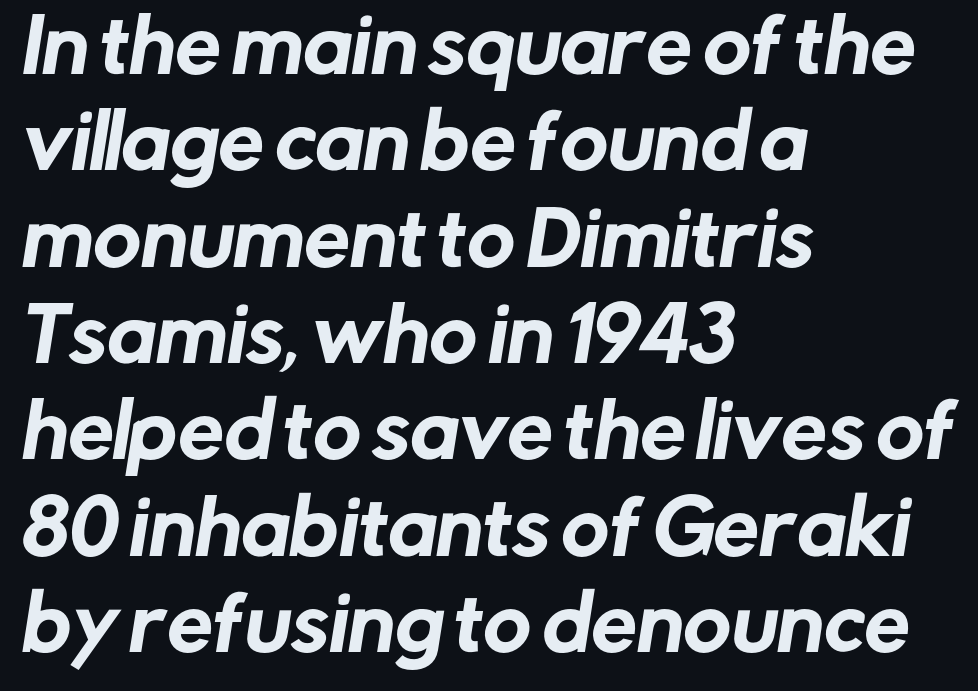
Has an underline been added? It has not. Looks like regular typesetting: each glyph gets only the width it needs. Here the glyphs are tracked normally, forming tight word shapes. Rows of type keep a routine distance in the vertical direction.
